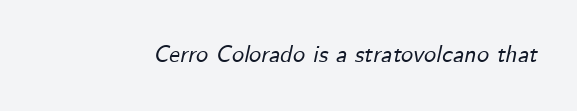
{"italic": "yes", "lean": "right", "slant_degrees": 12, "underline": "no", "letter_spacing": "normal", "letter_spacing_em": 0.0, "glyph_px": 24}
